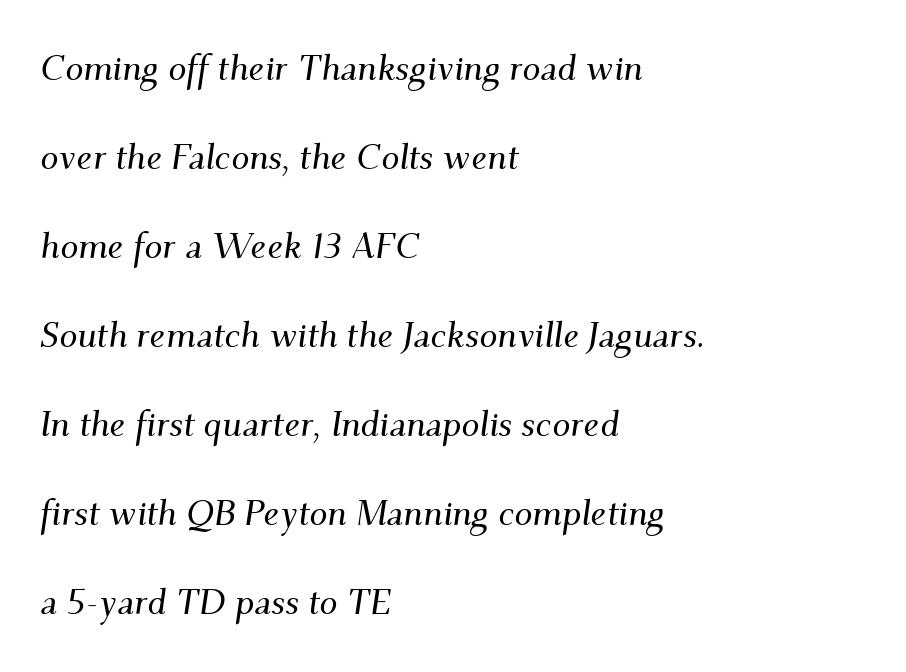
Q: Is the text italic (slanted)? A: Yes, it leans right by about 9 degrees.
Q: Is the typeface a serif or a sans-serif typeface? A: Serif.
Q: Is the text underlined? A: No.
Q: How is the paragraph aligned? A: Left-aligned.
Q: Is the spacing between letters normal or unusually wide? A: Normal.
Q: Is the spacing between lines tight, normal or loose? A: Loose.
Q: Width (condensed, normal, or wide)? A: Normal.
Q: Stroke contrast? A: Medium.
Q: x-height? A: Small.
Q: Monospaced? A: No.
